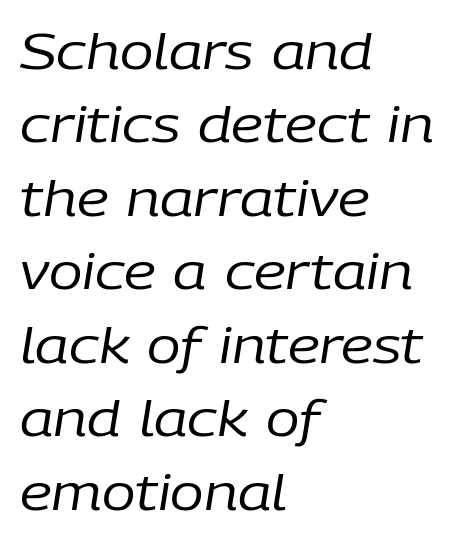
Q: Is the text bold? A: No.
Q: Is the text italic (slanted)? A: Yes, it leans right by about 9 degrees.
Q: Is the text underlined? A: No.
Q: How is the paragraph aligned? A: Left-aligned.
Q: Is the spacing between letters normal or unusually wide? A: Normal.
Q: Is the spacing between lines tight, normal or loose? A: Normal.
Q: Width (condensed, normal, or wide)? A: Normal.
Q: Stroke contrast? A: Low.
Q: x-height? A: Medium.
Q: Monospaced? A: No.
